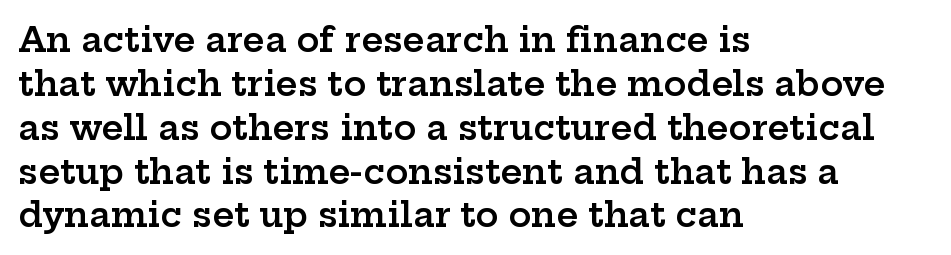
Compared with a centered layout, this one pins lines to the left instead. Check under the words: just untouched page. Weight check: semibold — heavier than regular, not quite bold. The font's upright variant was chosen for this text. Spacing between characters is what you'd get straight out of the box.
